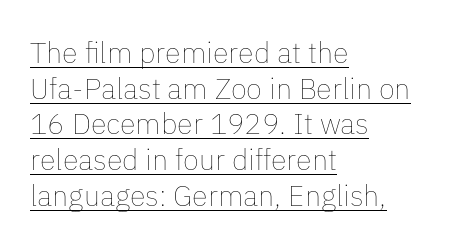
The image shows 29 px thin type, upright; set left-aligned, line spacing 1.23x, normal letter spacing, underlined; low stroke contrast and a medium x-height.
